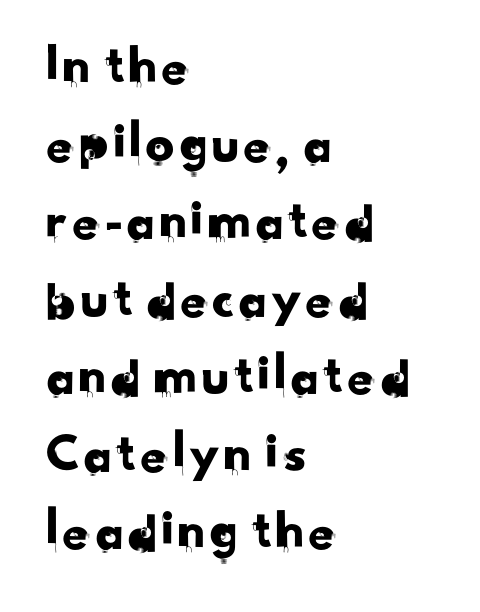
{"serif": "no", "width": "normal", "stroke_contrast": "low", "x_height": "small", "monospaced": "no", "underline": "no", "align": "left", "line_spacing": "normal", "line_spacing_ratio": 1.36, "letter_spacing": "normal", "letter_spacing_em": 0.0, "glyph_px": 57}
